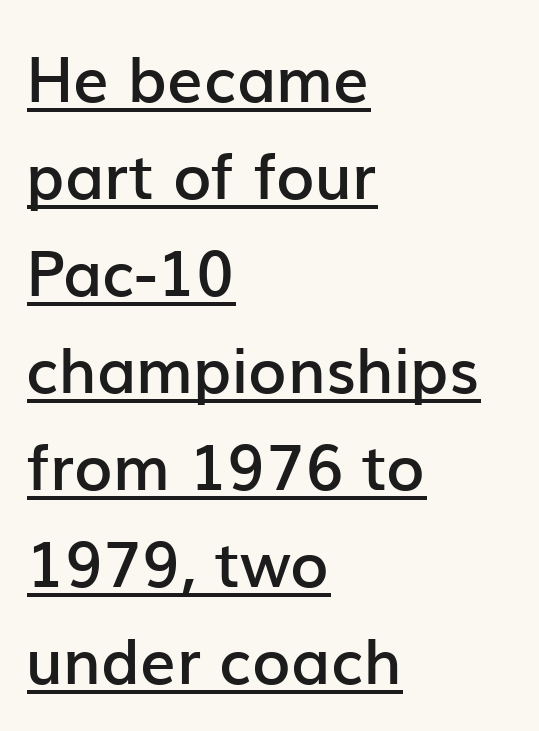
Q: Is the text bold? A: Semi-bold.
Q: Is the text italic (slanted)? A: No, it is upright.
Q: Is the typeface a serif or a sans-serif typeface? A: Sans-serif.
Q: Is the text underlined? A: Yes.
Q: How is the paragraph aligned? A: Left-aligned.
Q: Is the spacing between letters normal or unusually wide? A: Normal.
Q: Is the spacing between lines tight, normal or loose? A: Normal.
Q: Width (condensed, normal, or wide)? A: Normal.
Q: Stroke contrast? A: Low.
Q: x-height? A: Medium.
Q: Monospaced? A: No.
